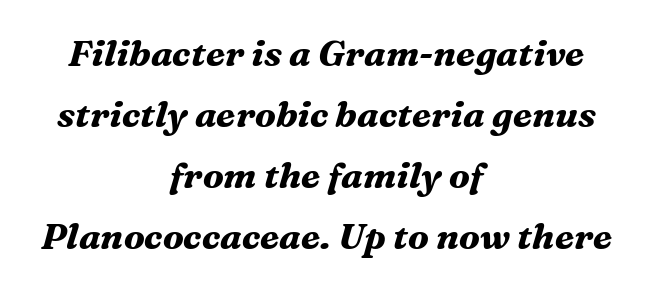
Horizontal alignment here is central, giving a formal, balanced look. This rendering employs a face with finishing strokes, i.e., a serif. Students, note that the glyphs here touch the page at normal intervals. The space beneath each line is pristine and unruled. It's the slanting kind of type.
